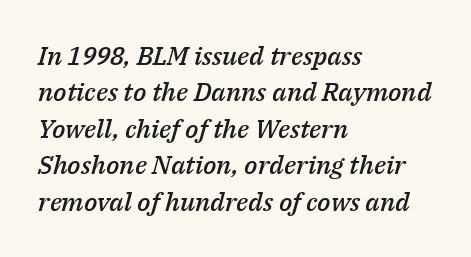
The lines sit at an ordinary, default distance from one another. How are the letters spaced? Ordinarily, with no added tracking. Lines of text with bare space underneath. The glyphs have the mass of a demibold cut, below bold. The face used here has a pronounced slope to its letters. If you drew a ruler down the left edge, every line would touch it.
